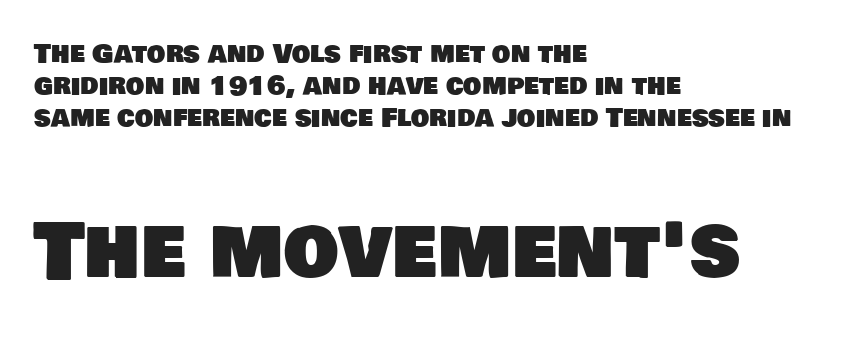
The image shows 78 px sans-serif type; set left-aligned, line spacing 1.24x, normal letter spacing, not underlined; the second (bottom) block is 3.0x larger; low stroke contrast and a large x-height.
